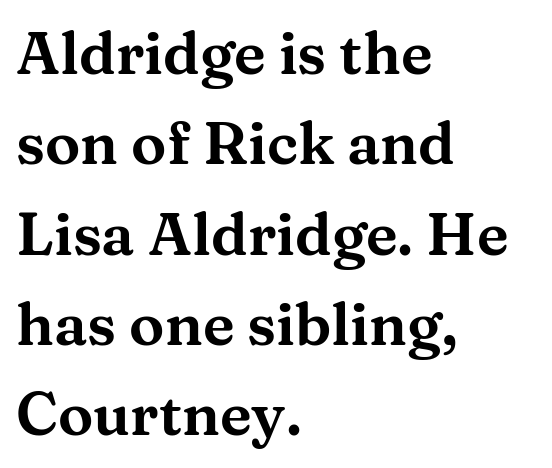
The image shows 59 px wide serif type, upright; set left-aligned, normal line spacing (1.53x), normal letter spacing, not underlined; medium stroke contrast and a medium x-height.
